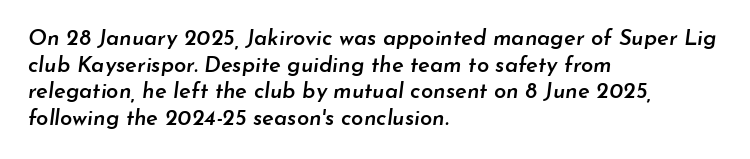
Q: Is the text bold? A: Semi-bold.
Q: Is the text italic (slanted)? A: Yes, it leans right by about 7 degrees.
Q: Is the text underlined? A: No.
Q: How is the paragraph aligned? A: Left-aligned.
Q: Is the spacing between letters normal or unusually wide? A: Normal.
